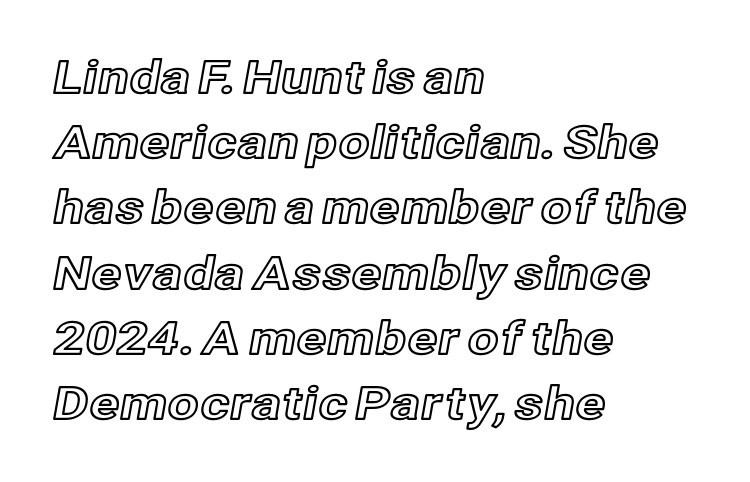
The image shows 45 px text type; set left-aligned, normal line spacing (1.45x), normal letter spacing, not underlined; a medium x-height.
